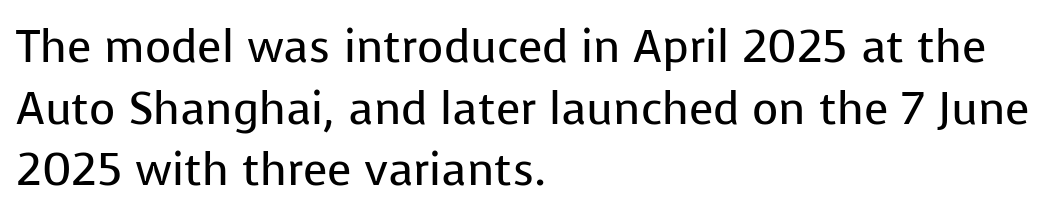
The image shows 45 px regular-weight sans-serif type, upright; set left-aligned, normal line spacing (1.37x), normal letter spacing, not underlined; low stroke contrast and a medium x-height.
